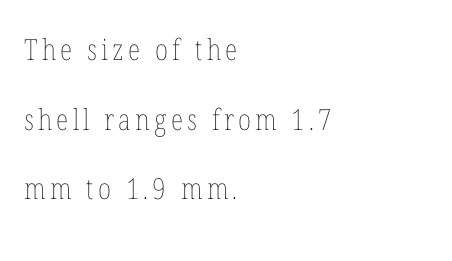
The image shows 29 px thin, condensed type, upright; set left-aligned, loose line spacing (2.4x), not underlined; low stroke contrast and a medium x-height.
